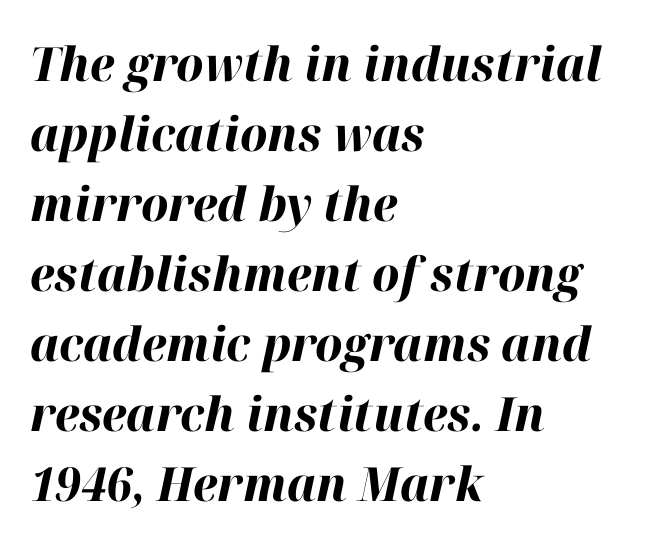
{"italic": "yes", "lean": "right", "slant_degrees": 12, "bold": "yes", "weight": "bold", "width": "normal", "stroke_contrast": "high", "x_height": "medium", "monospaced": "no", "underline": "no", "align": "left", "line_spacing": "normal", "line_spacing_ratio": 1.49, "letter_spacing": "normal", "letter_spacing_em": 0.0, "glyph_px": 47}
